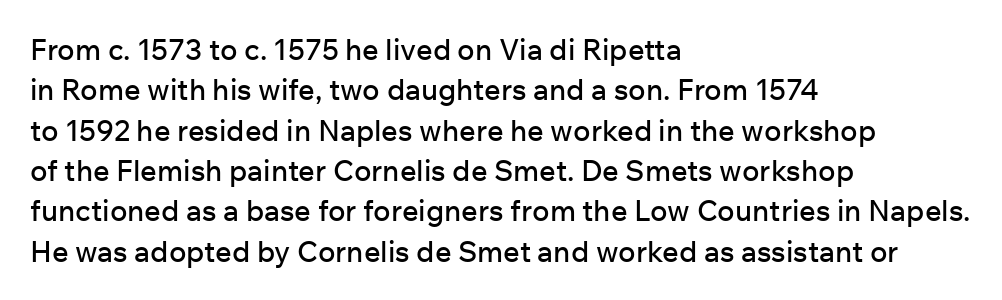
The image shows 29 px sans-serif type, upright; set left-aligned, normal line spacing (1.39x), normal letter spacing, not underlined; low stroke contrast and a medium x-height.
